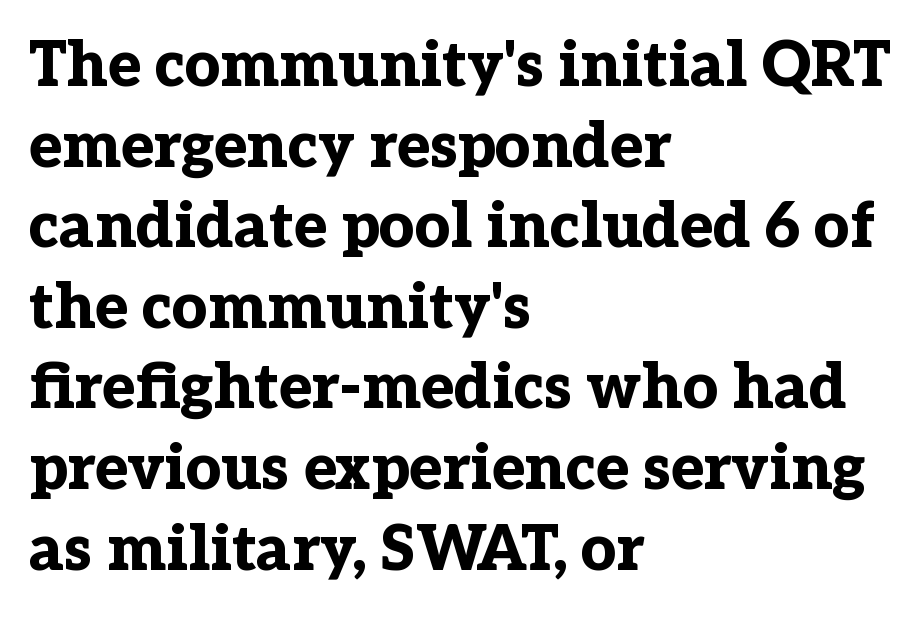
{"serif": "yes", "italic": "no", "bold": "yes", "weight": "bold", "width": "normal", "stroke_contrast": "low", "x_height": "medium", "monospaced": "no", "underline": "no", "align": "left", "line_spacing": "normal", "line_spacing_ratio": 1.3, "letter_spacing": "normal", "letter_spacing_em": 0.0, "glyph_px": 62}
